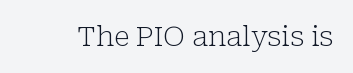
Stroke terminals: seriffed. A typesetter would call this zero additional tracking. Unbolded letterforms with no extra heft. The type sits square on the baseline with zero lean.
